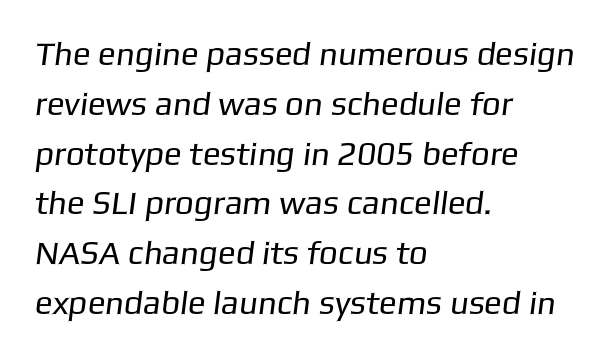
Reading down the column, the eye jumps a familiar distance to each next line. The face used here is a sans, in the tradition of grotesques and geometrics. Character widths vary here, with narrow letters taking less room than wide ones. Vertical stems look standard width or narrower in stroke. Nothing unusual about the tracking: characters are spaced as the font intends. The lines are quadded left.
